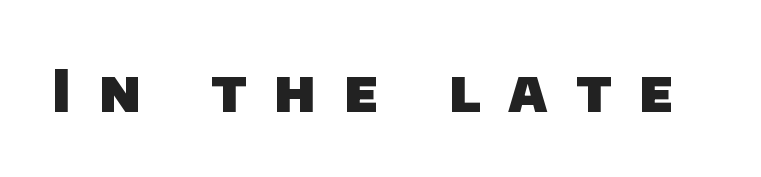
{"serif": "no", "bold": "yes", "weight": "heavy", "width": "normal", "stroke_contrast": "low", "x_height": "large", "monospaced": "no", "underline": "no", "letter_spacing": "wide", "letter_spacing_em": 0.48, "glyph_px": 58}
